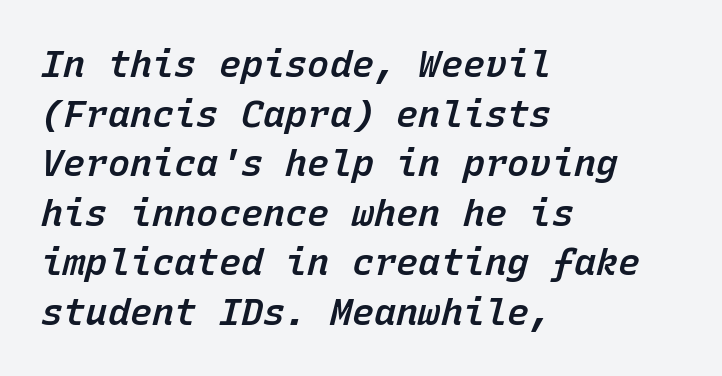
Q: Is the text bold? A: Semi-bold.
Q: Is the text italic (slanted)? A: Yes, it leans right by about 15 degrees.
Q: Is the text underlined? A: No.
Q: How is the paragraph aligned? A: Left-aligned.
Q: Is the spacing between letters normal or unusually wide? A: Normal.
Q: Is the spacing between lines tight, normal or loose? A: Normal.
Q: Width (condensed, normal, or wide)? A: Normal.
Q: Stroke contrast? A: Low.
Q: x-height? A: Medium.
Q: Monospaced? A: Yes.
